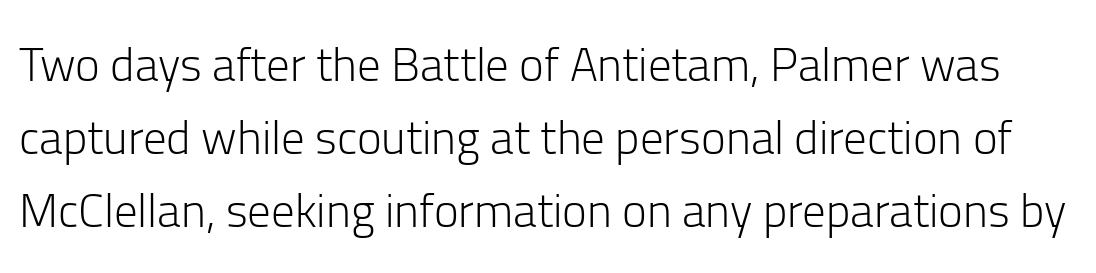
Q: Is the text bold? A: No.
Q: Is the text italic (slanted)? A: No, it is upright.
Q: Is the typeface a serif or a sans-serif typeface? A: Sans-serif.
Q: Is the text underlined? A: No.
Q: Is the spacing between letters normal or unusually wide? A: Normal.
Q: Is the spacing between lines tight, normal or loose? A: Normal.
Q: Width (condensed, normal, or wide)? A: Normal.
Q: Stroke contrast? A: Low.
Q: x-height? A: Medium.
Q: Monospaced? A: No.
